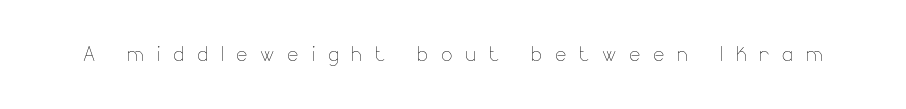
This rendering features lettering with no underline. Spacing between characters has been opened up far beyond the box default. A roman cut, with each character standing at attention. Weight: in the light-to-regular range.
